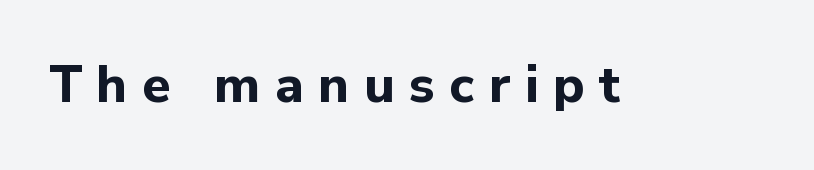
{"serif": "no", "italic": "no", "bold": "yes", "weight": "bold", "width": "normal", "stroke_contrast": "low", "x_height": "medium", "monospaced": "no", "underline": "no", "letter_spacing": "wide", "letter_spacing_em": 0.28, "glyph_px": 52}
